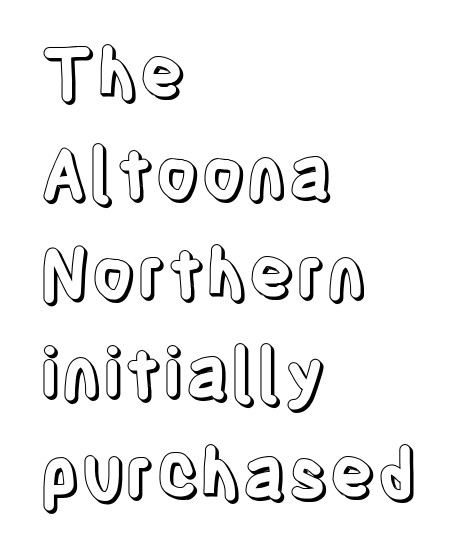
{"italic": "no", "width": "condensed", "x_height": "large", "monospaced": "no", "underline": "no", "align": "left", "line_spacing": "normal", "line_spacing_ratio": 1.45, "letter_spacing": "normal", "letter_spacing_em": 0.0, "glyph_px": 69}
